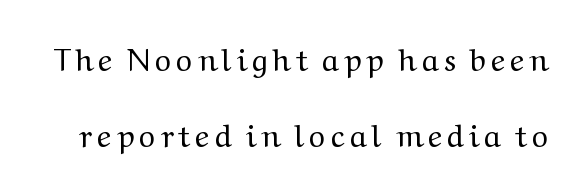
A roman cut, with each character standing at attention. This reads as an unemphasized weight, regular at the heaviest. These lines are composed in type with serifs. Spacing verdict: proportional, widths tailored to each character.
